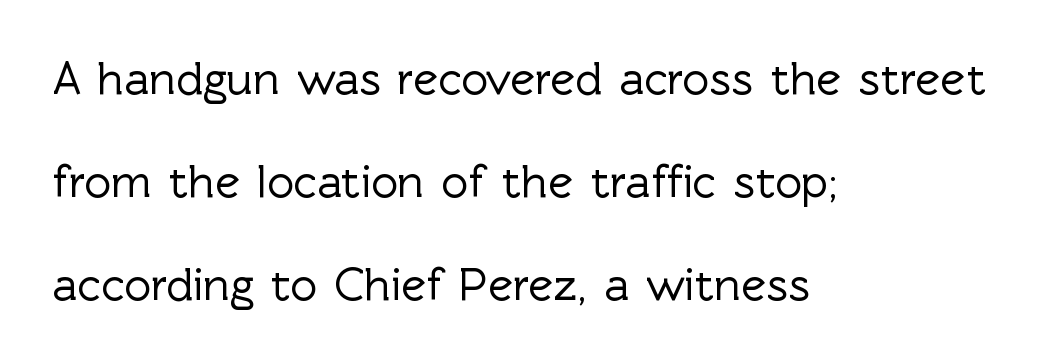
Q: Is the text italic (slanted)? A: No, it is upright.
Q: Is the typeface a serif or a sans-serif typeface? A: Sans-serif.
Q: Is the text underlined? A: No.
Q: How is the paragraph aligned? A: Left-aligned.
Q: Is the spacing between letters normal or unusually wide? A: Normal.
Q: Is the spacing between lines tight, normal or loose? A: Loose.
Q: Width (condensed, normal, or wide)? A: Normal.
Q: x-height? A: Medium.
Q: Monospaced? A: No.
